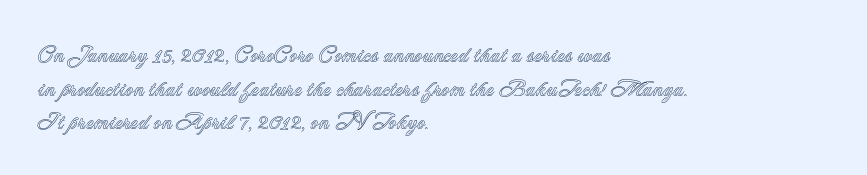
The image shows 22 px text type; set left-aligned, normal line spacing (1.53x), normal letter spacing, not underlined.
